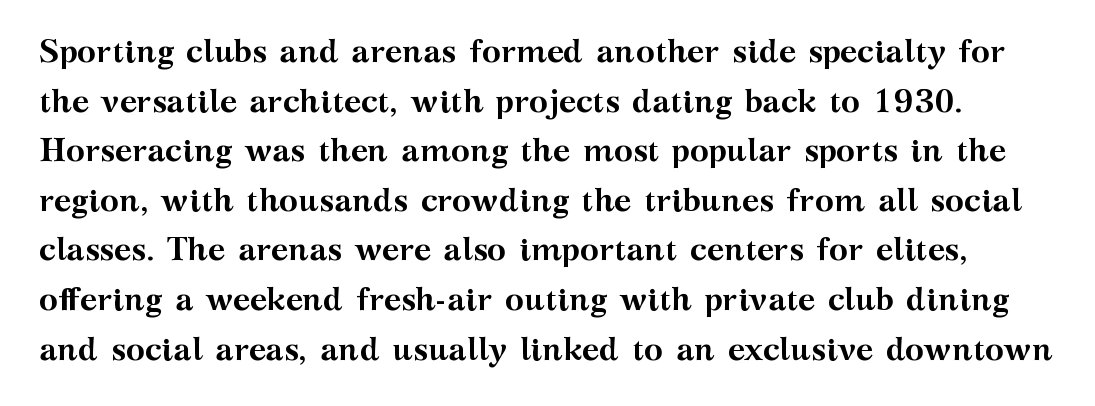
{"serif": "yes", "italic": "no", "bold": "yes", "weight": "semibold", "width": "wide", "stroke_contrast": "medium", "x_height": "medium", "monospaced": "no", "underline": "no", "line_spacing": "normal", "line_spacing_ratio": 1.55, "letter_spacing": "normal", "letter_spacing_em": 0.0, "glyph_px": 32}
